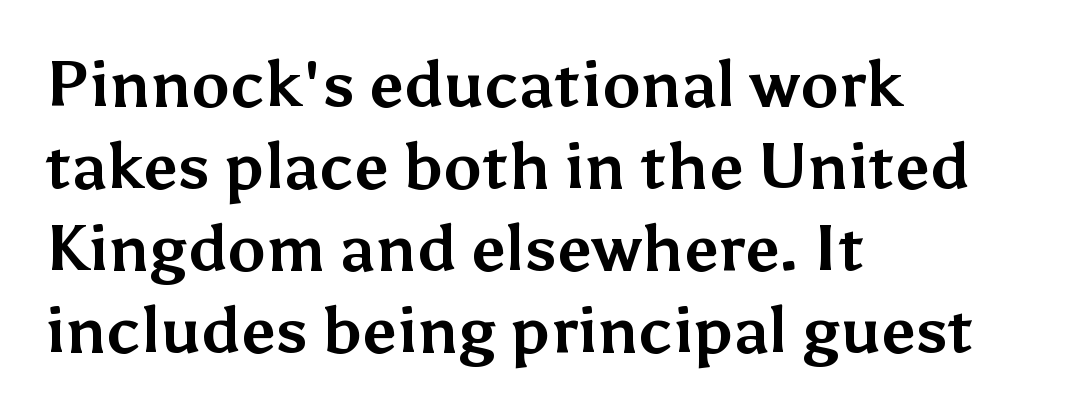
The image shows 64 px bold sans-serif type, upright; set left-aligned, normal line spacing (1.28x), normal letter spacing, not underlined; medium stroke contrast and a medium x-height.
